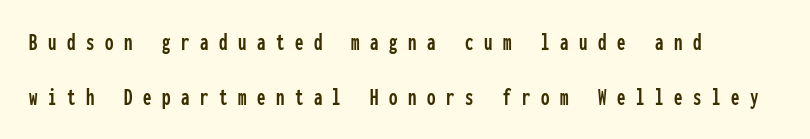
The image shows 24 px text type, upright; set left-aligned, loose line spacing (2.29x), unusually wide letter spacing (+0.44 em), not underlined.
